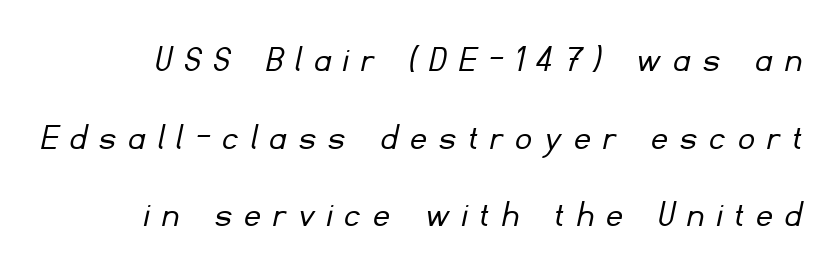
Q: Is the text bold? A: No.
Q: Is the typeface a serif or a sans-serif typeface? A: Sans-serif.
Q: Is the text underlined? A: No.
Q: Is the spacing between letters normal or unusually wide? A: Unusually wide.
Q: Is the spacing between lines tight, normal or loose? A: Loose.
Q: Width (condensed, normal, or wide)? A: Normal.
Q: Stroke contrast? A: Low.
Q: x-height? A: Small.
Q: Monospaced? A: No.
